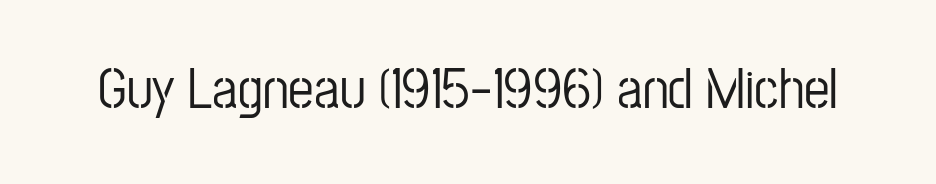
Posture: vertical. Standard letterfit; no display-style spreading of the glyphs. The face used here is proportionally spaced, like ordinary book or web type. The rendering shows plain stroke endings on the letterforms — a sans-serif design. The zone under the glyphs is completely vacant.
